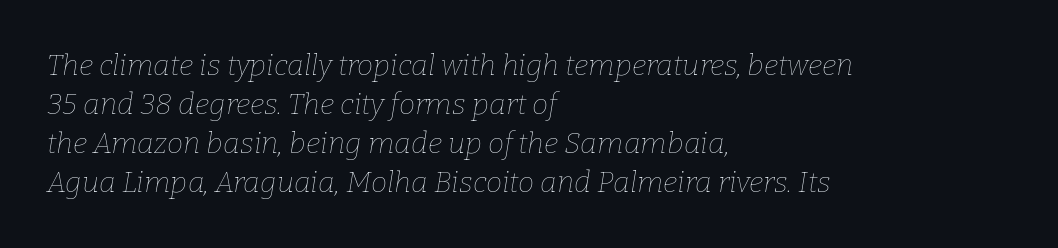
{"italic": "yes", "lean": "right", "slant_degrees": 9, "bold": "no", "weight": "thin", "width": "normal", "stroke_contrast": "low", "x_height": "medium", "monospaced": "no", "underline": "no", "align": "left", "line_spacing": "normal", "line_spacing_ratio": 1.35, "letter_spacing": "normal", "letter_spacing_em": 0.0, "glyph_px": 29}
